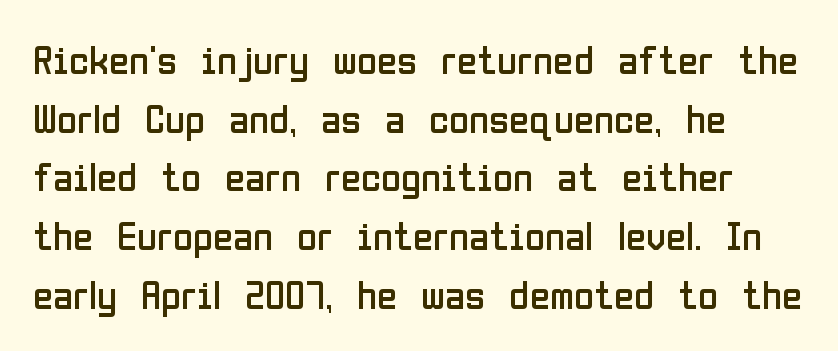
Quick note: interline space is typical. Each letter keeps its own natural width here, so spacing adapts to shape. The strip under each line holds only bare page. Nothing unusual about the tracking: characters are spaced as the font intends. Visually the block forms a straight wall on the left and a jagged coastline on the right. In terms of letterform style, serifs are entirely absent.
